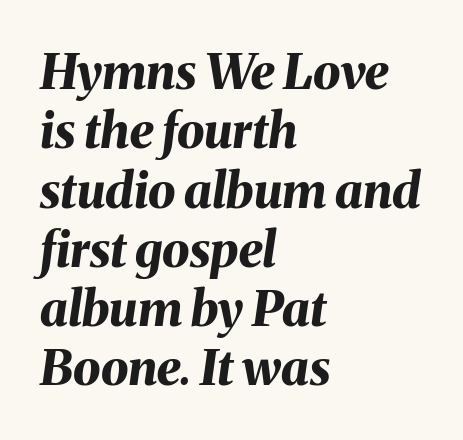
Q: Is the text bold? A: Yes.
Q: Is the text italic (slanted)? A: Yes, it leans right by about 8 degrees.
Q: Is the text underlined? A: No.
Q: How is the paragraph aligned? A: Left-aligned.
Q: Is the spacing between letters normal or unusually wide? A: Normal.
Q: Width (condensed, normal, or wide)? A: Normal.
Q: Stroke contrast? A: Medium.
Q: x-height? A: Medium.
Q: Monospaced? A: No.
